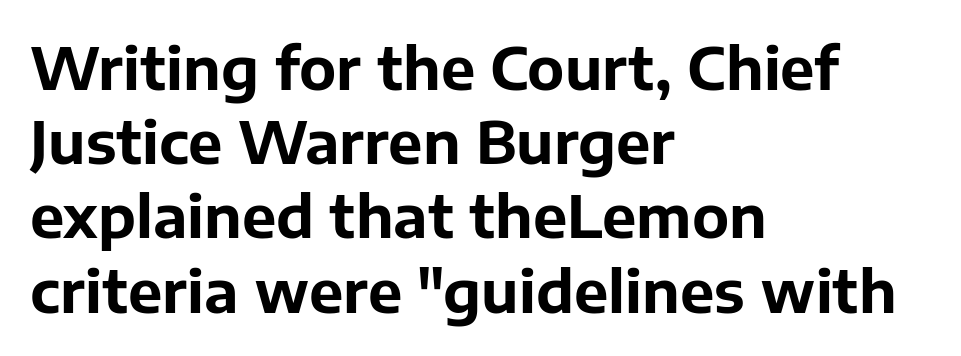
The image shows 58 px bold sans-serif type, upright; set left-aligned, normal line spacing (1.28x), normal letter spacing, not underlined; low stroke contrast and a medium x-height.
